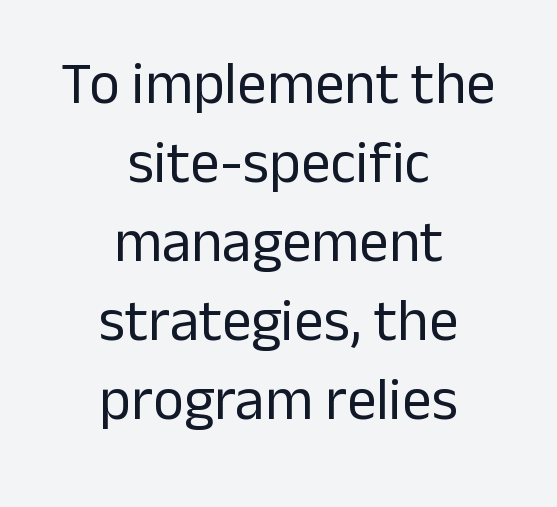
{"serif": "no", "italic": "no", "bold": "no", "weight": "regular", "width": "normal", "stroke_contrast": "low", "x_height": "medium", "monospaced": "no", "underline": "no", "align": "center", "line_spacing": "normal", "line_spacing_ratio": 1.34, "letter_spacing": "normal", "letter_spacing_em": 0.0, "glyph_px": 59}
